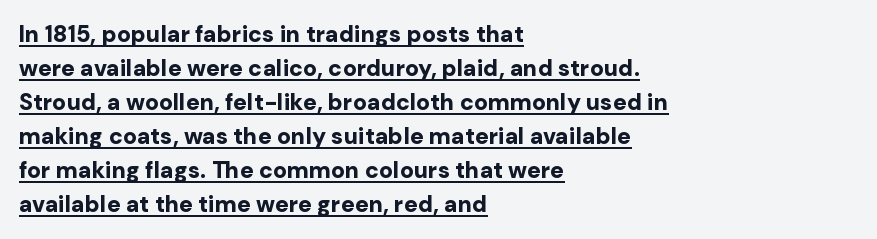
The image shows 23 px bold type, upright; set left-aligned, normal line spacing (1.48x), normal letter spacing, underlined.
